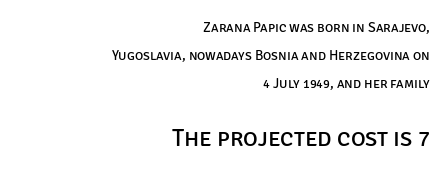
{"italic": "no", "bold": "no", "underline": "no", "align": "right", "line_spacing": "loose", "line_spacing_ratio": 1.99, "letter_spacing": "normal", "letter_spacing_em": 0.0, "larger_block": "second", "size_ratio": 1.79, "glyph_px": 25}
